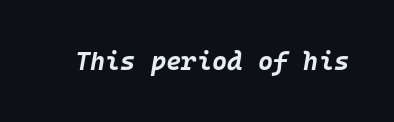
The image shows 26 px bold type, italic (leaning right); set normal letter spacing, not underlined.
